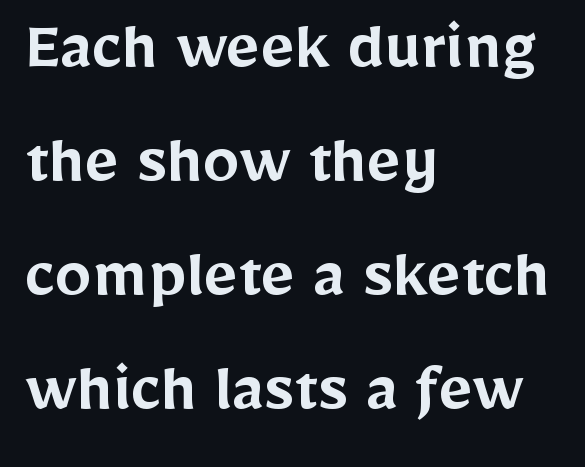
The image shows 74 px semibold sans-serif type, upright; set left-aligned, normal line spacing (1.54x), normal letter spacing, not underlined; low stroke contrast and a medium x-height.
